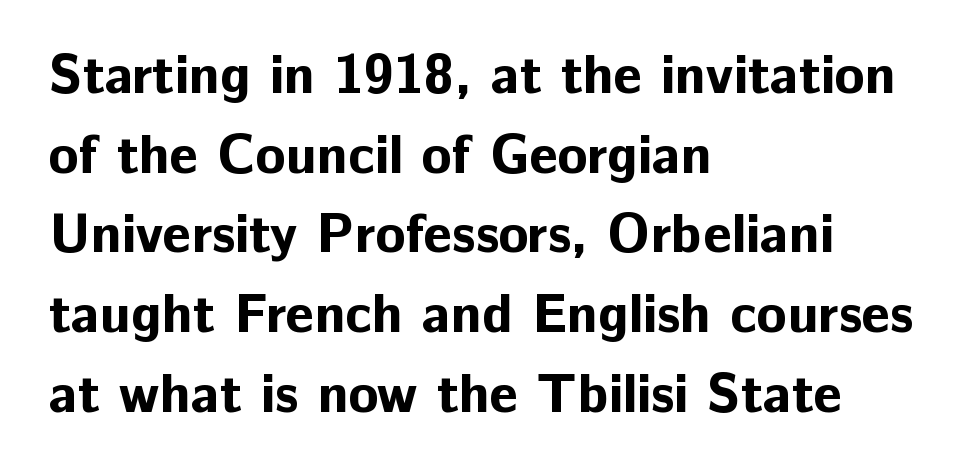
The image shows 55 px bold sans-serif type, upright; set left-aligned, normal line spacing (1.45x), normal letter spacing, not underlined; low stroke contrast and a medium x-height.
